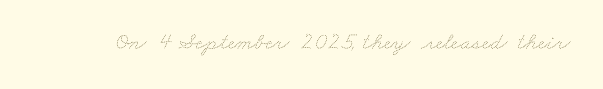
{"bold": "no", "underline": "no", "letter_spacing": "normal", "letter_spacing_em": 0.0, "glyph_px": 24}
